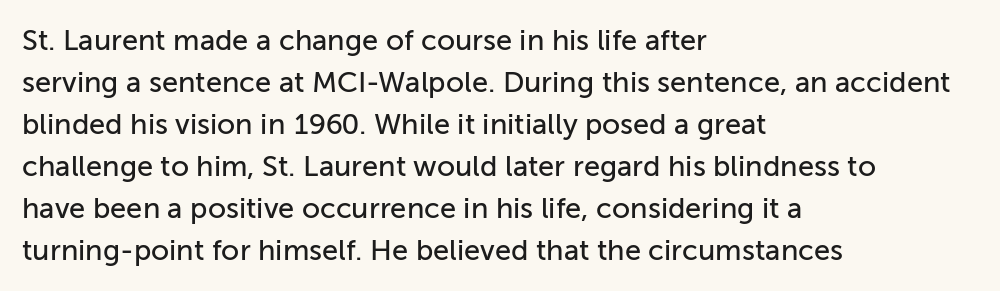
The image shows 29 px sans-serif type, upright; set left-aligned, normal line spacing (1.45x), normal letter spacing, not underlined; low stroke contrast and a medium x-height.
